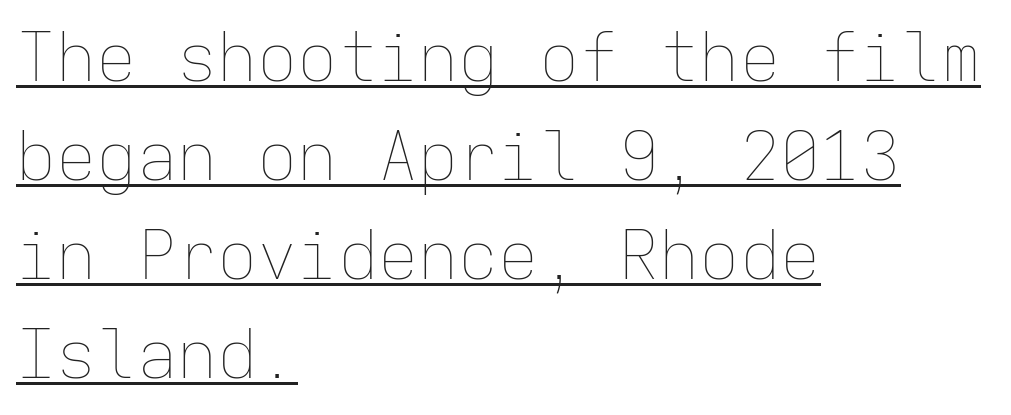
The face used here is monospaced, like something from a code editor. The horizontal fit of the characters is conventional and even. The vertical gap from one line to the next is medium. Casual observation: everything's shoved over to the left. The font's upright variant was chosen for this text. Does a line run under the words? Yes, clearly.
